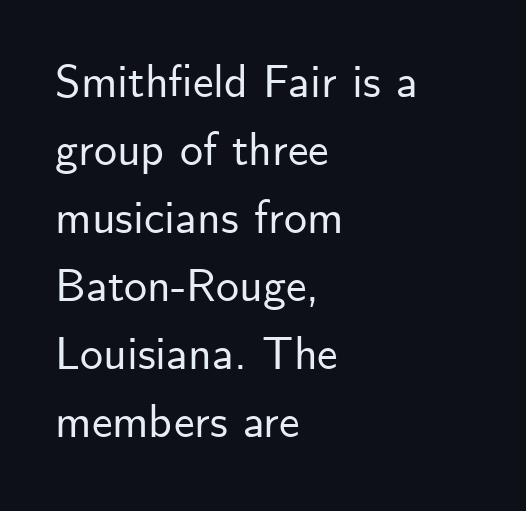
The image shows 46 px sans-serif type, upright; set left-aligned, normal line spacing (1.48x), normal letter spacing, not underlined; low stroke contrast and a small x-height.
